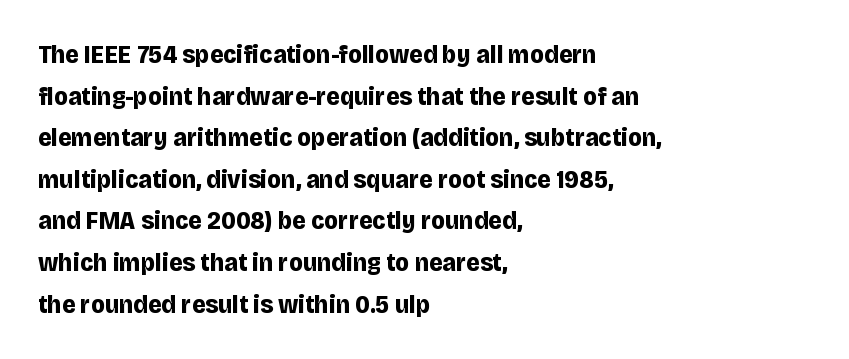
{"italic": "no", "bold": "yes", "underline": "no", "align": "left", "line_spacing": "normal", "line_spacing_ratio": 1.6, "letter_spacing": "normal", "letter_spacing_em": 0.0, "glyph_px": 26}
